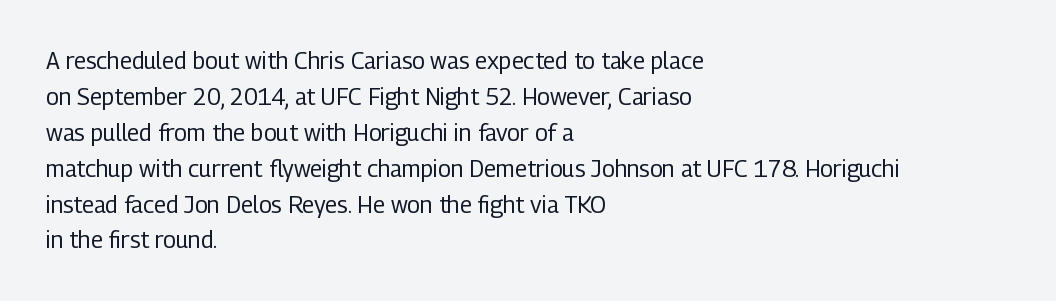
The image shows 23 px text type, upright; set left-aligned, normal line spacing (1.56x), normal letter spacing, not underlined.
